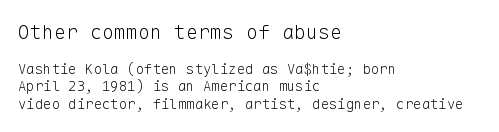
{"italic": "no", "bold": "no", "underline": "no", "align": "left", "line_spacing_ratio": 1.24, "letter_spacing": "normal", "letter_spacing_em": 0.0, "larger_block": "first", "size_ratio": 1.43, "glyph_px": 20}
